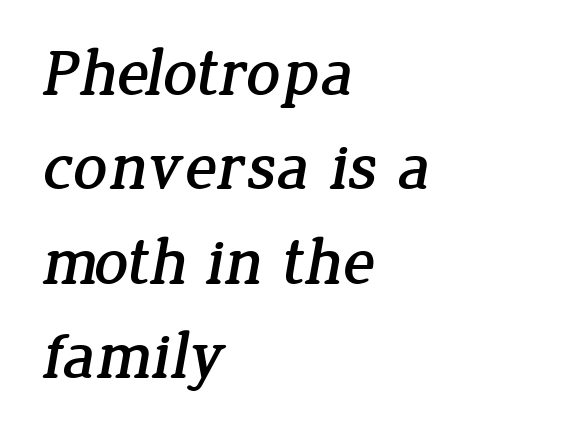
{"serif": "yes", "width": "normal", "stroke_contrast": "low", "x_height": "medium", "monospaced": "no", "underline": "no", "align": "left", "line_spacing": "normal", "line_spacing_ratio": 1.41, "letter_spacing": "normal", "letter_spacing_em": 0.0, "glyph_px": 67}
